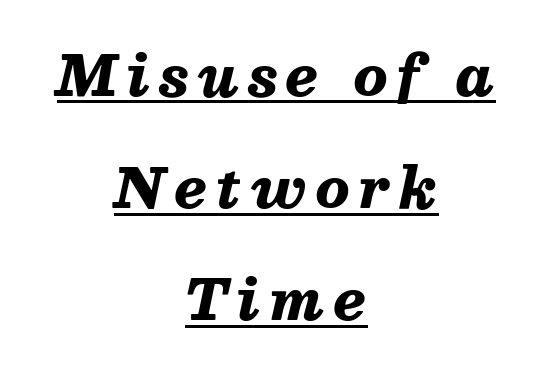
{"italic": "yes", "lean": "right", "slant_degrees": 13, "bold": "yes", "weight": "heavy", "width": "normal", "stroke_contrast": "medium", "x_height": "medium", "monospaced": "no", "underline": "yes", "align": "center", "line_spacing": "loose", "line_spacing_ratio": 2.04, "glyph_px": 55}
